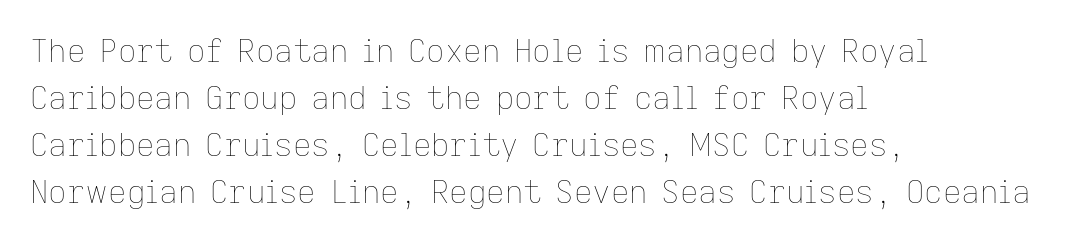
Q: Is the text bold? A: No.
Q: Is the text italic (slanted)? A: No, it is upright.
Q: Is the text underlined? A: No.
Q: How is the paragraph aligned? A: Left-aligned.
Q: Is the spacing between letters normal or unusually wide? A: Normal.
Q: Is the spacing between lines tight, normal or loose? A: Normal.
Q: Width (condensed, normal, or wide)? A: Normal.
Q: Stroke contrast? A: Low.
Q: x-height? A: Medium.
Q: Monospaced? A: No.
